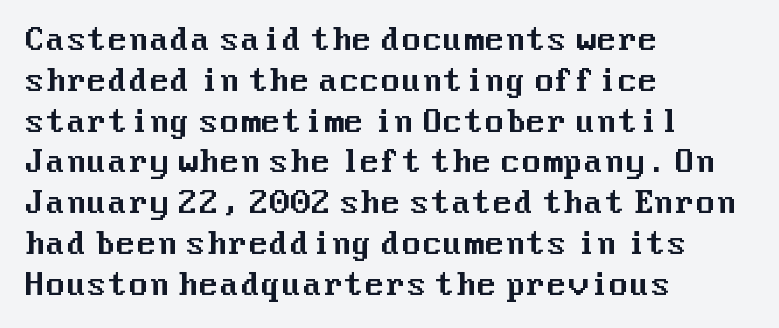
The image shows 30 px sans-serif type, upright; set left-aligned, normal line spacing (1.36x), normal letter spacing, not underlined; medium stroke contrast and a medium x-height.
